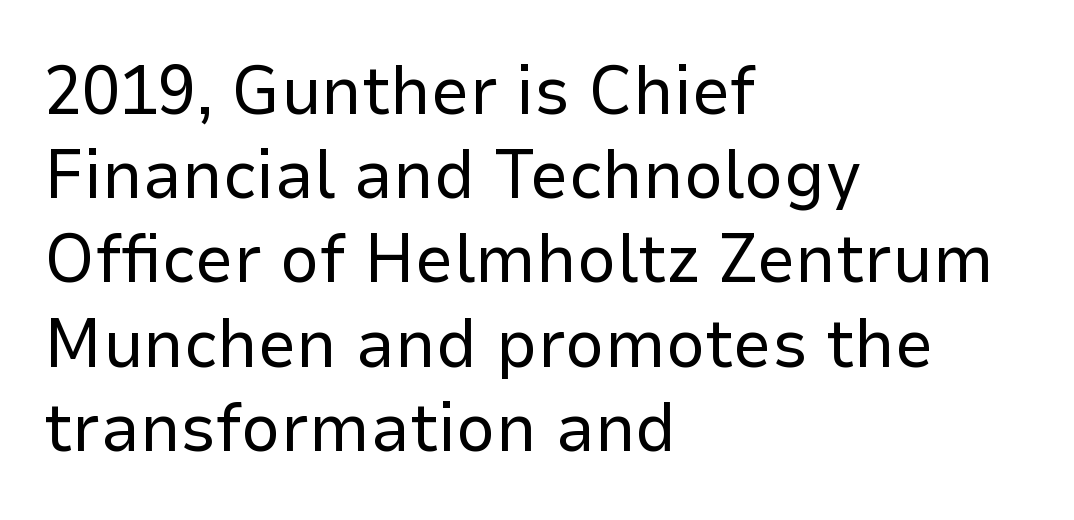
Q: Is the text bold? A: No.
Q: Is the text italic (slanted)? A: No, it is upright.
Q: Is the typeface a serif or a sans-serif typeface? A: Sans-serif.
Q: Is the text underlined? A: No.
Q: How is the paragraph aligned? A: Left-aligned.
Q: Is the spacing between letters normal or unusually wide? A: Normal.
Q: Width (condensed, normal, or wide)? A: Normal.
Q: Stroke contrast? A: Low.
Q: x-height? A: Medium.
Q: Monospaced? A: No.
